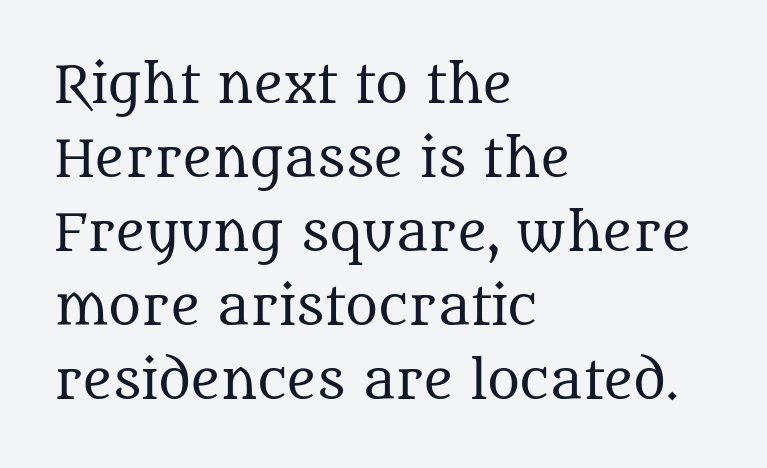
The image shows 50 px regular-weight serif type, upright; set left-aligned, normal line spacing (1.48x), normal letter spacing, not underlined; medium stroke contrast and a large x-height.
